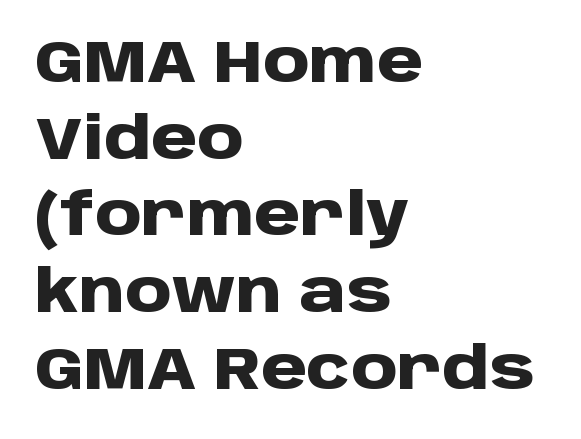
The text was rendered using a sans face with plain stroke endings. Is this a fixed-width face? No — the glyphs have proportional, varying widths. In terms of weight, the rendering is a true, heavy bold. The type is set solid horizontally, with unmodified tracking.
